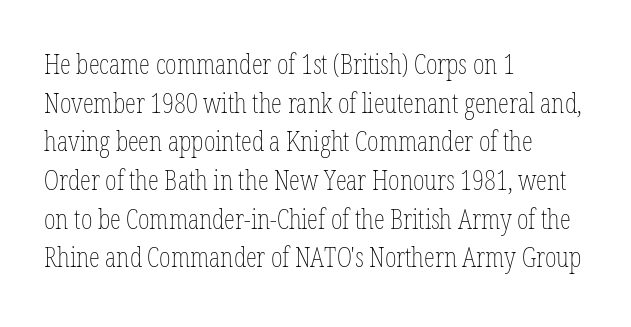
{"italic": "no", "bold": "no", "weight": "thin", "width": "condensed", "stroke_contrast": "low", "x_height": "medium", "monospaced": "no", "underline": "no", "align": "left", "line_spacing": "normal", "line_spacing_ratio": 1.38, "letter_spacing": "normal", "letter_spacing_em": 0.0, "glyph_px": 28}
